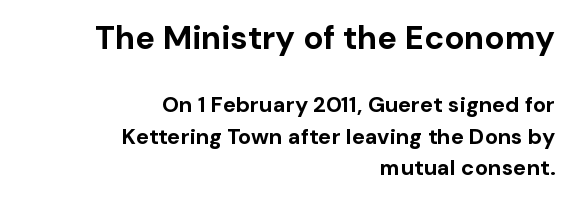
{"serif": "no", "italic": "no", "bold": "yes", "weight": "bold", "width": "normal", "stroke_contrast": "low", "x_height": "medium", "monospaced": "no", "underline": "no", "align": "right", "line_spacing": "normal", "line_spacing_ratio": 1.44, "letter_spacing": "normal", "letter_spacing_em": 0.0, "larger_block": "first", "size_ratio": 1.5, "glyph_px": 33}
